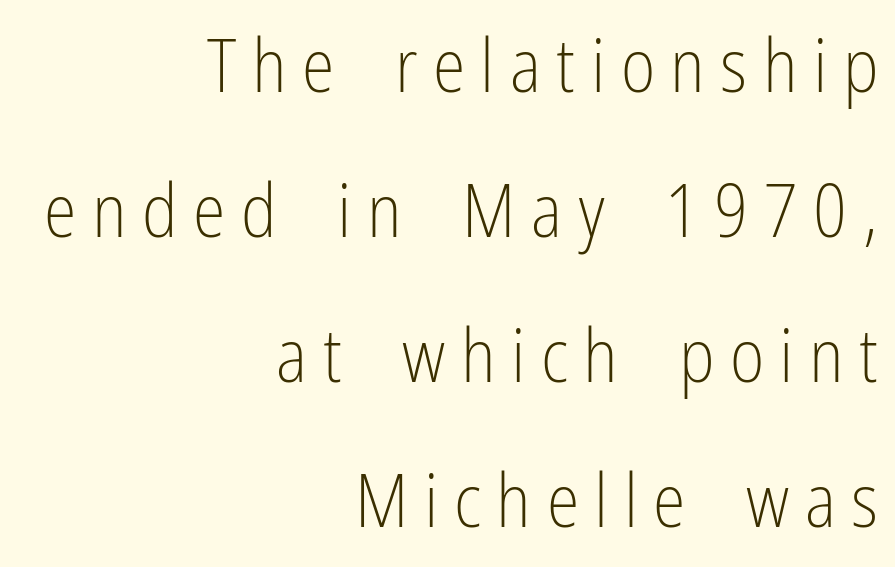
The image shows 74 px light, condensed sans-serif type, upright; set right-aligned, loose line spacing (1.96x), unusually wide letter spacing (+0.21 em), not underlined; low stroke contrast and a medium x-height.
